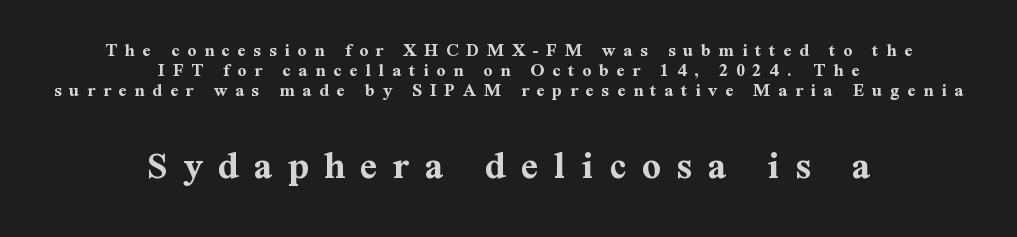
Q: Is the text bold? A: Yes.
Q: Is the text italic (slanted)? A: No, it is upright.
Q: Is the typeface a serif or a sans-serif typeface? A: Serif.
Q: Is the text underlined? A: No.
Q: How is the paragraph aligned? A: Centered.
Q: Is the spacing between letters normal or unusually wide? A: Unusually wide.
Q: Is the spacing between lines tight, normal or loose? A: Tight.
Q: Which block of text is set in a larger size, the first (top) or the second (bottom)? A: The second (bottom) one.
Q: Width (condensed, normal, or wide)? A: Normal.
Q: Stroke contrast? A: Medium.
Q: x-height? A: Medium.
Q: Monospaced? A: No.
